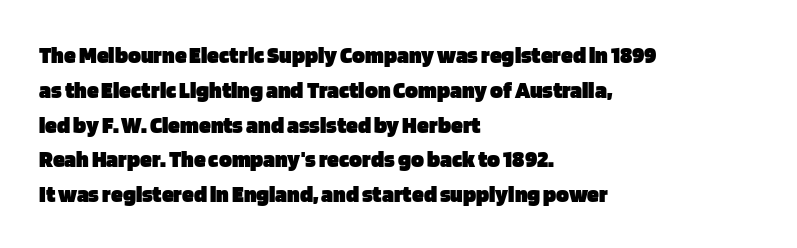
Nope, not italic — everything's standing straight. The passage shown has conventional tracking throughout. Bold? Absolutely — the strokes are thick and heavy. If you drew a ruler down the left edge, every line would touch it. The gap between lines stays unmarked. Horizontal bands of white between lines are of average thickness.
